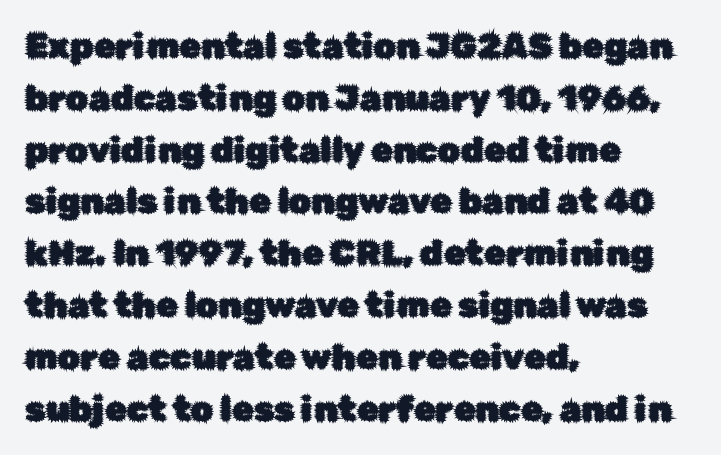
The image shows 35 px sans-serif type, upright; set left-aligned, normal line spacing (1.48x), normal letter spacing, not underlined; low stroke contrast and a medium x-height.
